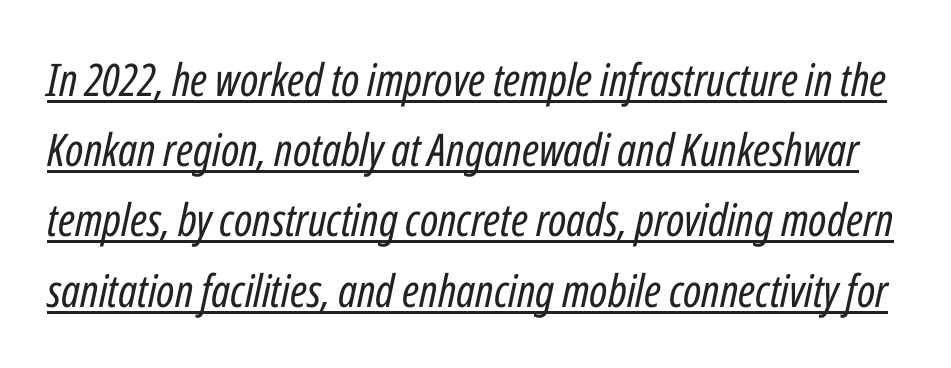
Each stroke keeps to a modest, everyday thickness or less. Yep, that's italic — everything's leaning. Caption: lettering with a line underneath. The passage shown is typed in a proportional face where columns would drift. Notice how descenders clear the ascenders below comfortably — that's standard leading. Compared with typical body copy, the letter spacing here is the same.
